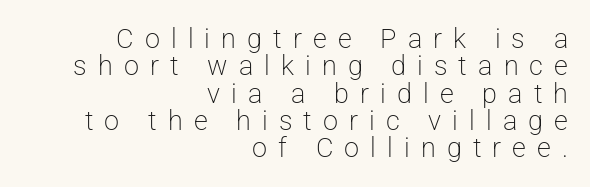
{"italic": "no", "bold": "no", "underline": "no", "align": "right", "line_spacing": "tight", "line_spacing_ratio": 1.01, "letter_spacing": "wide", "letter_spacing_em": 0.41, "glyph_px": 27}
